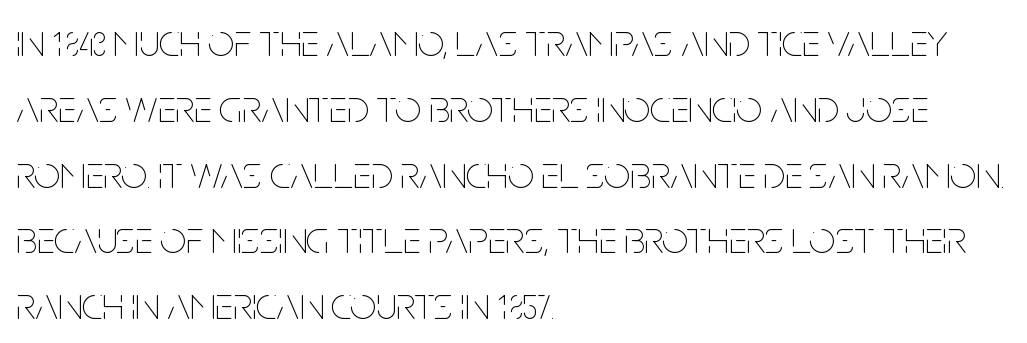
Does the leading feel generous? No, just average. The space directly below the letters is spotless. The type sits square on the baseline with zero lean. Each line starts at the same left margin while the right side varies. Do the characters align in a grid? No, the font is proportional. Stroke thickness stays within the range of a standard reading face or lighter.
